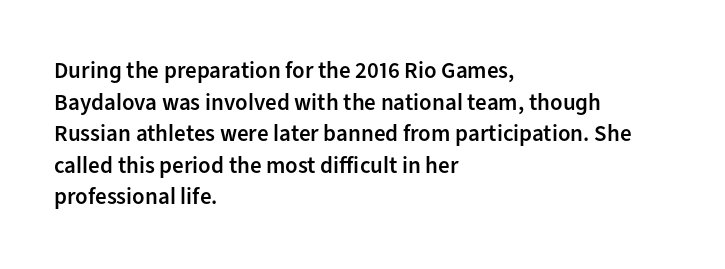
Ordinary non-slanted type is in use. This sample is left-justified, so line endings fall wherever the words run out. The letters sit at their default tracking, neither squeezed nor spread. Descenders are the only things crossing below the line.
